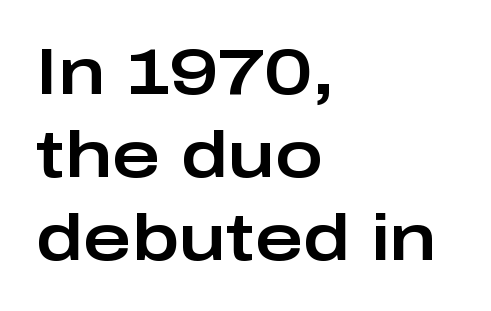
Q: Is the text italic (slanted)? A: No, it is upright.
Q: Is the typeface a serif or a sans-serif typeface? A: Sans-serif.
Q: Is the text underlined? A: No.
Q: How is the paragraph aligned? A: Left-aligned.
Q: Is the spacing between letters normal or unusually wide? A: Normal.
Q: Is the spacing between lines tight, normal or loose? A: Normal.
Q: Width (condensed, normal, or wide)? A: Wide.
Q: Stroke contrast? A: Low.
Q: x-height? A: Medium.
Q: Monospaced? A: No.
